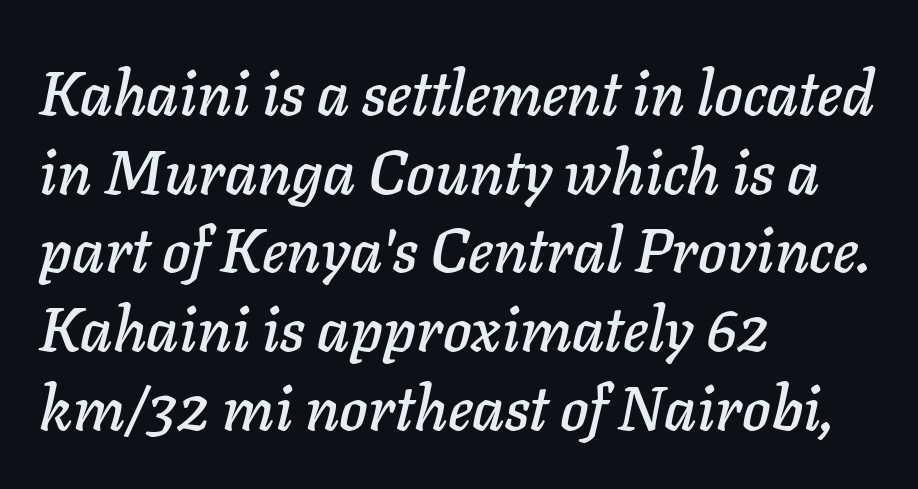
The image shows 61 px text type, italic (leaning right); set left-aligned, normal line spacing (1.29x), normal letter spacing, not underlined; low stroke contrast and a medium x-height.
